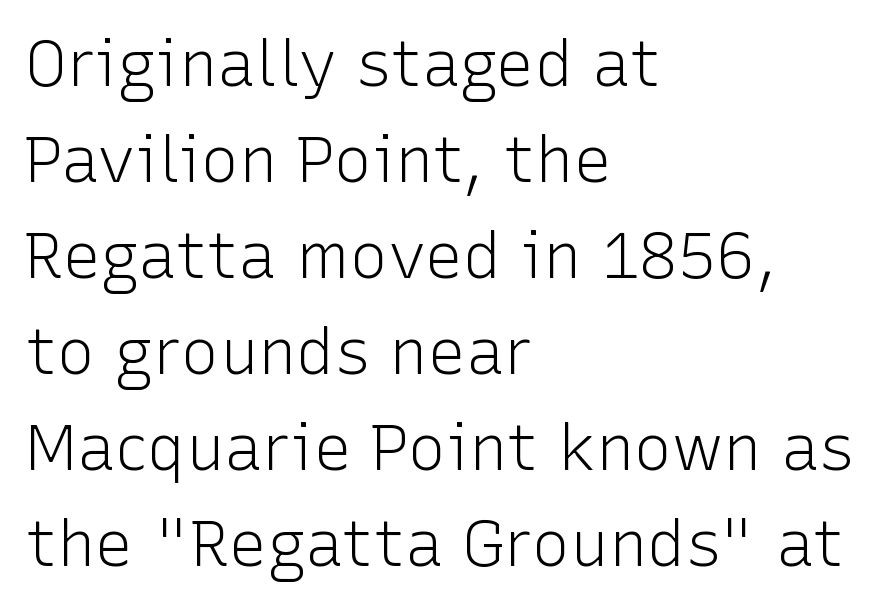
Q: Is the text bold? A: No.
Q: Is the text italic (slanted)? A: No, it is upright.
Q: Is the typeface a serif or a sans-serif typeface? A: Sans-serif.
Q: Is the text underlined? A: No.
Q: How is the paragraph aligned? A: Left-aligned.
Q: Is the spacing between letters normal or unusually wide? A: Normal.
Q: Is the spacing between lines tight, normal or loose? A: Normal.
Q: Width (condensed, normal, or wide)? A: Normal.
Q: Stroke contrast? A: Low.
Q: x-height? A: Medium.
Q: Monospaced? A: No.
